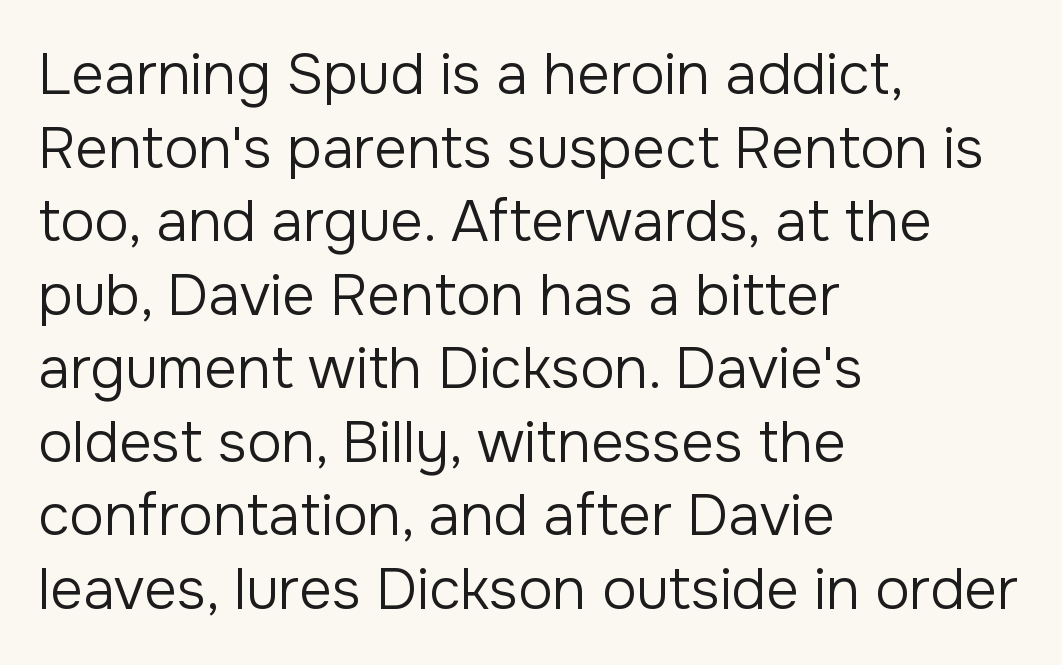
The image shows 57 px regular-weight sans-serif type, upright; set left-aligned, normal line spacing (1.29x), normal letter spacing, not underlined; low stroke contrast and a medium x-height.
